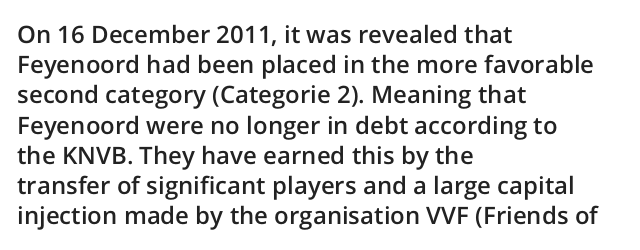
{"italic": "no", "bold": "semi", "underline": "no", "align": "left", "line_spacing": "normal", "line_spacing_ratio": 1.26, "letter_spacing": "normal", "letter_spacing_em": 0.0, "glyph_px": 24}
